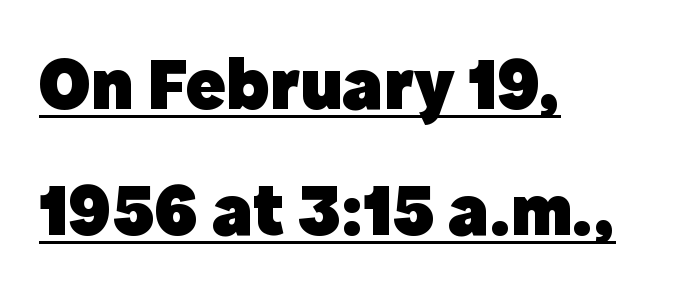
{"serif": "no", "italic": "no", "bold": "yes", "weight": "heavy", "width": "normal", "x_height": "medium", "monospaced": "no", "underline": "yes", "align": "left", "line_spacing": "normal", "line_spacing_ratio": 1.68, "letter_spacing": "normal", "letter_spacing_em": 0.0, "glyph_px": 75}
